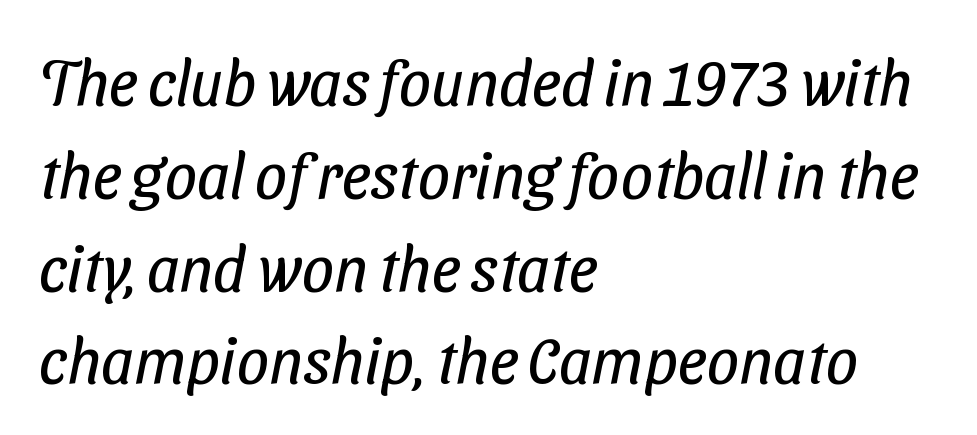
Q: Is the text bold? A: No.
Q: Is the typeface a serif or a sans-serif typeface? A: Sans-serif.
Q: Is the text underlined? A: No.
Q: How is the paragraph aligned? A: Left-aligned.
Q: Is the spacing between letters normal or unusually wide? A: Normal.
Q: Is the spacing between lines tight, normal or loose? A: Normal.
Q: Width (condensed, normal, or wide)? A: Condensed.
Q: Stroke contrast? A: Low.
Q: x-height? A: Medium.
Q: Monospaced? A: No.
